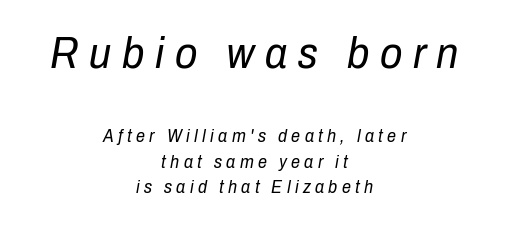
A typesetter would call this heavily tracked-out type. In terms of leading, this rendering sits right in the middle. Varying glyph widths throughout — classic text-font behaviour. No letter is thick-stroked: the sample isn't bold.
